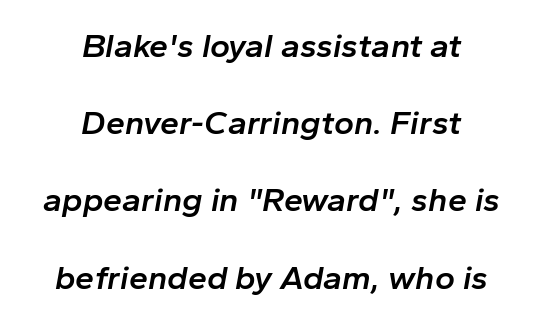
{"italic": "yes", "lean": "right", "slant_degrees": 10, "bold": "semi", "weight": "semibold", "width": "normal", "stroke_contrast": "low", "x_height": "medium", "monospaced": "no", "underline": "no", "align": "center", "line_spacing": "loose", "line_spacing_ratio": 2.27, "letter_spacing": "normal", "letter_spacing_em": 0.0, "glyph_px": 34}
